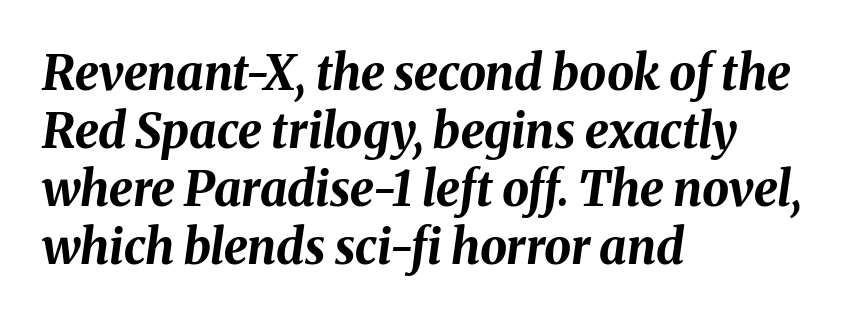
What stands out about the letter spacing? Nothing — it is the standard amount. Style check: oblique. Notice how thick the strokes are: this is what a full bold looks like. Clear beneath every line of the passage. Which margin do the lines hug? The left one — the right edge is uneven. Is this a fixed-width face? No — the glyphs have proportional, varying widths.
